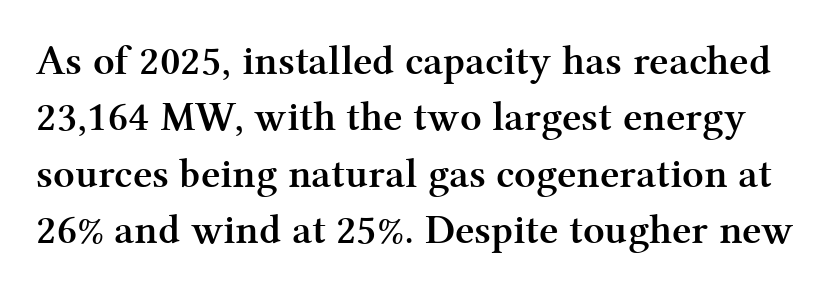
{"serif": "yes", "italic": "no", "bold": "yes", "weight": "semibold", "width": "normal", "stroke_contrast": "medium", "x_height": "medium", "monospaced": "no", "underline": "no", "line_spacing": "normal", "line_spacing_ratio": 1.34, "letter_spacing": "normal", "letter_spacing_em": 0.0, "glyph_px": 42}
